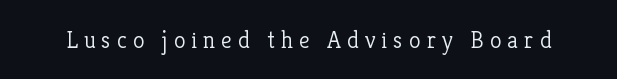
{"italic": "no", "bold": "no", "underline": "no", "letter_spacing": "wide", "letter_spacing_em": 0.25, "glyph_px": 24}
